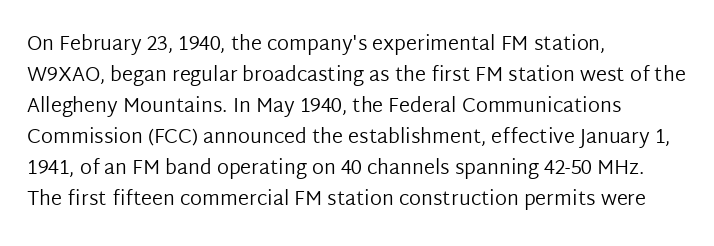
{"italic": "no", "bold": "no", "underline": "no", "align": "left", "line_spacing": "normal", "line_spacing_ratio": 1.55, "letter_spacing": "normal", "letter_spacing_em": 0.0, "glyph_px": 20}
